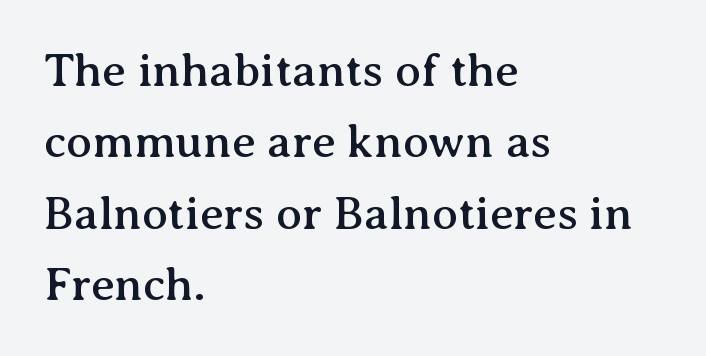
Q: Is the text italic (slanted)? A: No, it is upright.
Q: Is the typeface a serif or a sans-serif typeface? A: Serif.
Q: Is the text underlined? A: No.
Q: How is the paragraph aligned? A: Left-aligned.
Q: Is the spacing between letters normal or unusually wide? A: Normal.
Q: Is the spacing between lines tight, normal or loose? A: Normal.
Q: Width (condensed, normal, or wide)? A: Normal.
Q: Stroke contrast? A: Medium.
Q: x-height? A: Medium.
Q: Monospaced? A: No.
